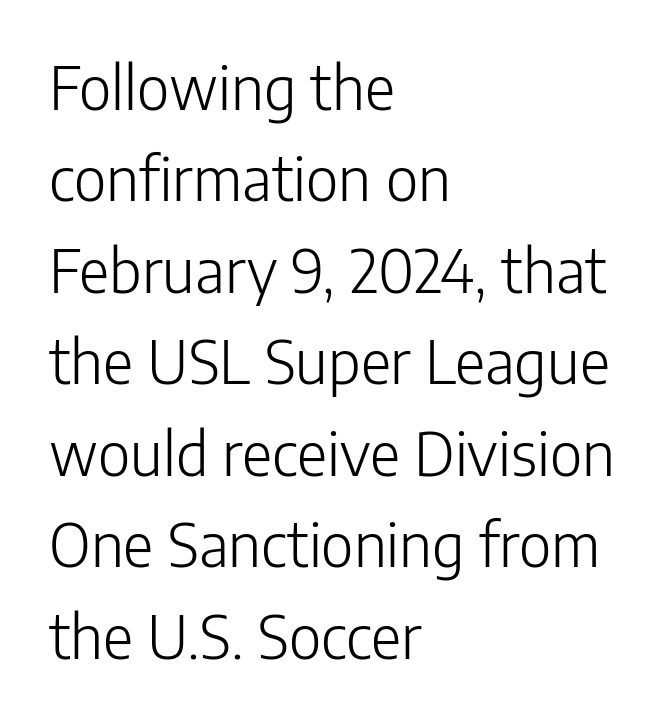
Q: Is the text bold? A: No.
Q: Is the text italic (slanted)? A: No, it is upright.
Q: Is the typeface a serif or a sans-serif typeface? A: Sans-serif.
Q: Is the text underlined? A: No.
Q: How is the paragraph aligned? A: Left-aligned.
Q: Is the spacing between letters normal or unusually wide? A: Normal.
Q: Is the spacing between lines tight, normal or loose? A: Normal.
Q: Width (condensed, normal, or wide)? A: Normal.
Q: Stroke contrast? A: Low.
Q: x-height? A: Medium.
Q: Monospaced? A: No.
